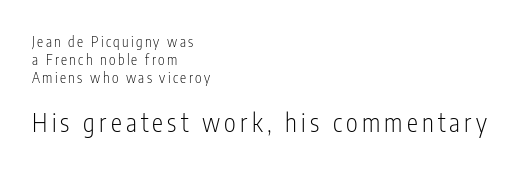
The image shows 25 px text type, upright; set left-aligned, normal line spacing (1.28x), not underlined; the second (bottom) block is 1.79x larger.
